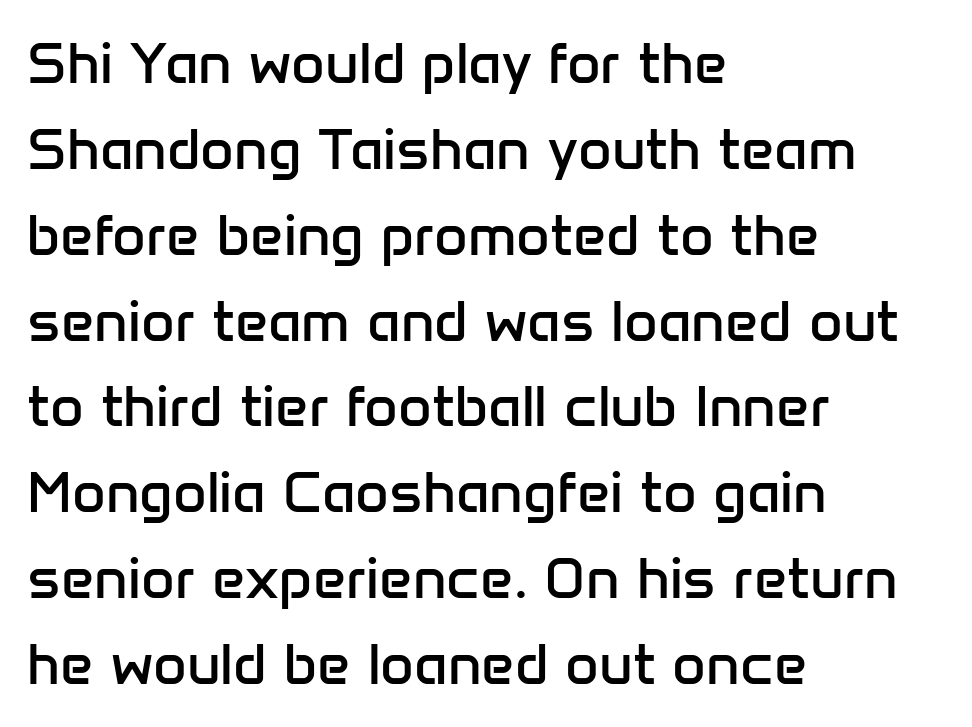
{"serif": "no", "italic": "no", "bold": "no", "weight": "regular", "width": "normal", "stroke_contrast": "low", "x_height": "medium", "monospaced": "no", "underline": "no", "align": "left", "line_spacing": "normal", "line_spacing_ratio": 1.48, "letter_spacing": "normal", "letter_spacing_em": 0.0, "glyph_px": 58}
